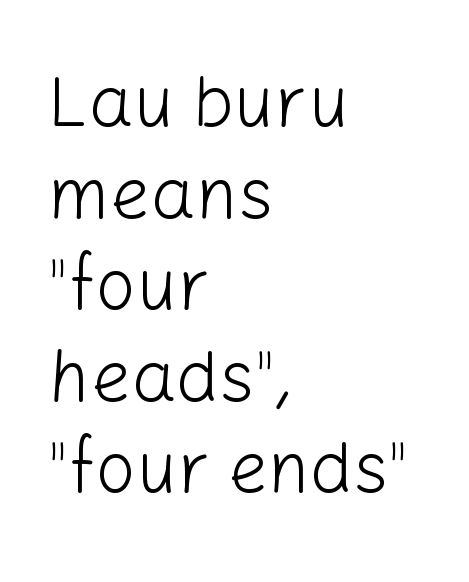
Q: Is the text bold? A: No.
Q: Is the text italic (slanted)? A: No, it is upright.
Q: Is the typeface a serif or a sans-serif typeface? A: Sans-serif.
Q: Is the text underlined? A: No.
Q: How is the paragraph aligned? A: Left-aligned.
Q: Is the spacing between letters normal or unusually wide? A: Normal.
Q: Is the spacing between lines tight, normal or loose? A: Normal.
Q: Width (condensed, normal, or wide)? A: Normal.
Q: Stroke contrast? A: Low.
Q: x-height? A: Medium.
Q: Monospaced? A: No.
